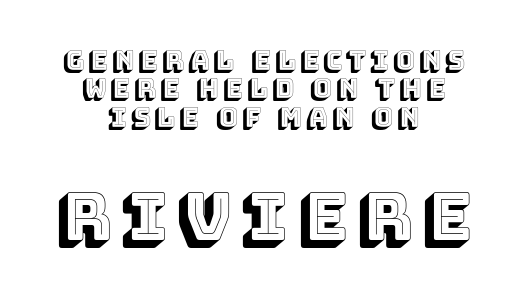
You could not count columns in this text — the font is proportionally spaced. It's the straight-up-and-down kind of type. Note: smaller setting up top, larger setting below. Check under the words: just untouched page. The text block is weighted toward neither margin, spreading evenly from the middle. Compared with typical paragraphs, the rows here are closer together.
